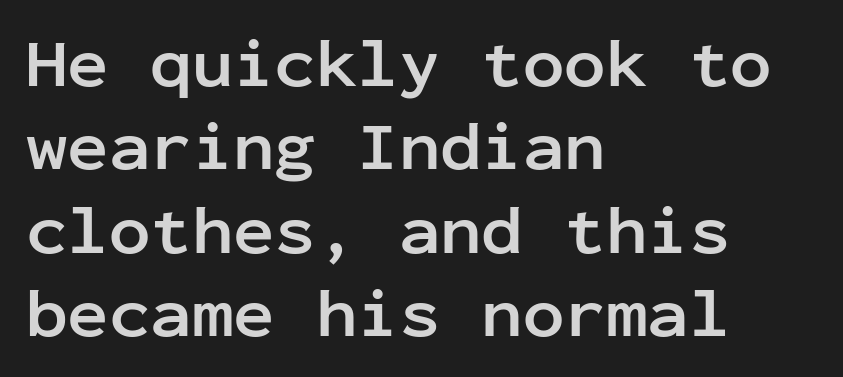
Is the block centered? No — it sits flush against the left margin. This rendering leaves character spacing at its baseline value. Fixed-width glyphs throughout — classic coding-font behaviour. Rendered with straight, roman letterforms. Underlining? Definitely not there. Stroke thickness is high; the sample reads as a true bold.
